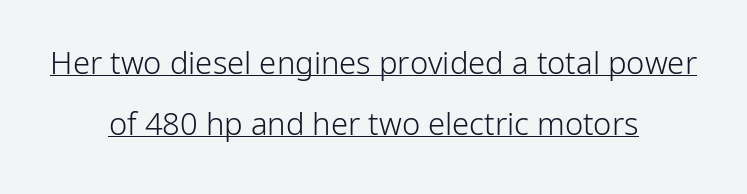
Q: Is the text bold? A: No.
Q: Is the text italic (slanted)? A: No, it is upright.
Q: Is the typeface a serif or a sans-serif typeface? A: Sans-serif.
Q: Is the text underlined? A: Yes.
Q: How is the paragraph aligned? A: Centered.
Q: Is the spacing between letters normal or unusually wide? A: Normal.
Q: Is the spacing between lines tight, normal or loose? A: Loose.
Q: Width (condensed, normal, or wide)? A: Normal.
Q: Stroke contrast? A: Low.
Q: x-height? A: Medium.
Q: Monospaced? A: No.
